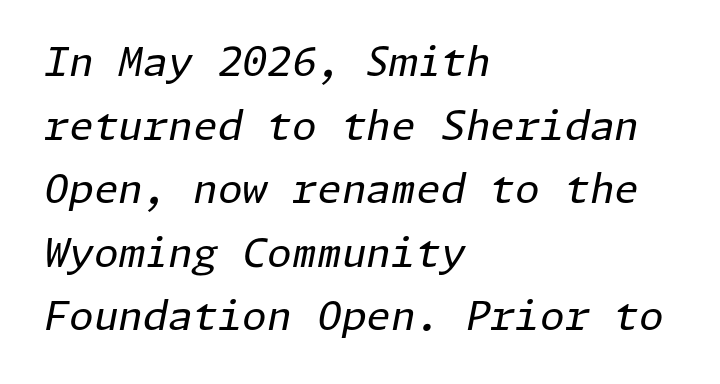
{"italic": "yes", "lean": "right", "slant_degrees": 11, "bold": "no", "weight": "regular", "width": "normal", "stroke_contrast": "low", "x_height": "medium", "underline": "no", "align": "left", "line_spacing": "normal", "line_spacing_ratio": 1.59, "letter_spacing": "normal", "letter_spacing_em": 0.0, "glyph_px": 40}
